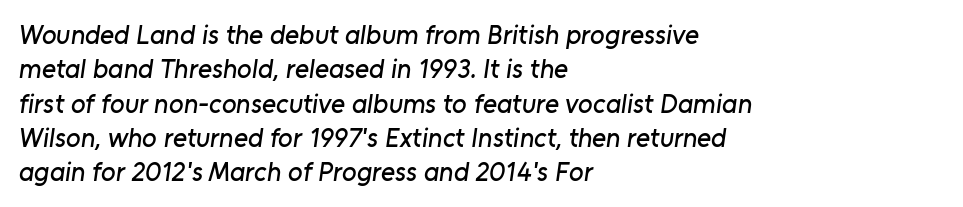
The image shows 27 px text type; set left-aligned, normal line spacing (1.27x), normal letter spacing, not underlined.
